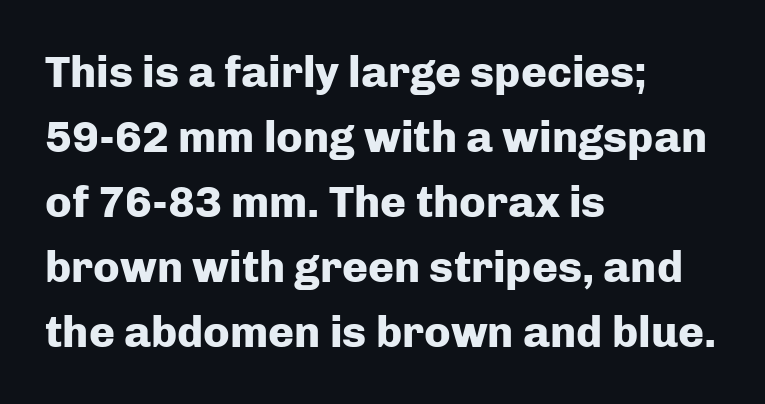
The image shows 44 px heavy sans-serif type, upright; set left-aligned, normal line spacing (1.48x), normal letter spacing, not underlined; low stroke contrast and a medium x-height.
